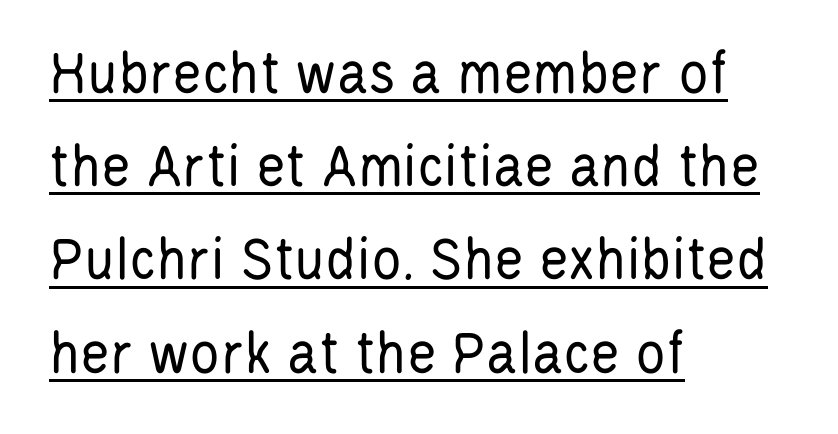
Q: Is the text bold? A: No.
Q: Is the text italic (slanted)? A: No, it is upright.
Q: Is the typeface a serif or a sans-serif typeface? A: Sans-serif.
Q: Is the text underlined? A: Yes.
Q: How is the paragraph aligned? A: Left-aligned.
Q: Is the spacing between letters normal or unusually wide? A: Normal.
Q: Is the spacing between lines tight, normal or loose? A: Normal.
Q: Width (condensed, normal, or wide)? A: Condensed.
Q: Stroke contrast? A: Low.
Q: x-height? A: Large.
Q: Monospaced? A: No.
